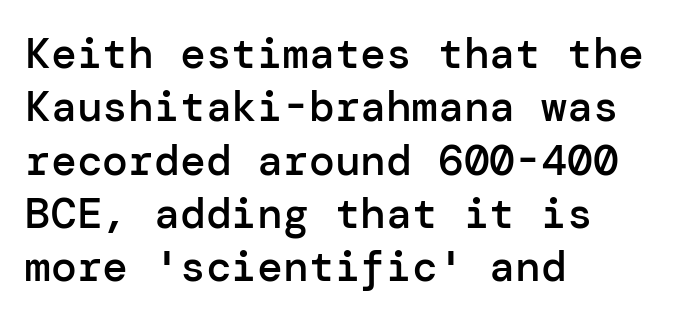
{"serif": "no", "italic": "no", "bold": "semi", "weight": "semibold", "width": "normal", "stroke_contrast": "low", "x_height": "medium", "underline": "no", "align": "left", "line_spacing_ratio": 1.24, "letter_spacing": "normal", "letter_spacing_em": 0.0, "glyph_px": 43}
